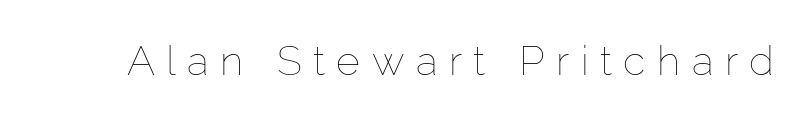
Q: Is the text bold? A: No.
Q: Is the text italic (slanted)? A: No, it is upright.
Q: Is the text underlined? A: No.
Q: Is the spacing between letters normal or unusually wide? A: Unusually wide.
Q: Width (condensed, normal, or wide)? A: Normal.
Q: Stroke contrast? A: Low.
Q: x-height? A: Medium.
Q: Monospaced? A: No.
